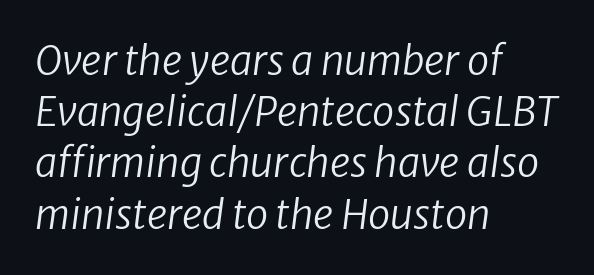
The image shows 40 px regular-weight type, italic (leaning right); set left-aligned, normal line spacing (1.28x), normal letter spacing, not underlined; low stroke contrast and a medium x-height.
